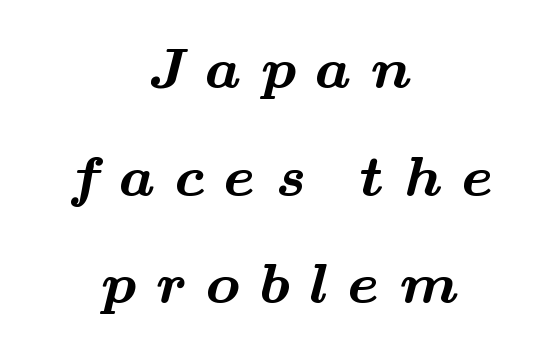
The image shows 57 px bold, wide serif type; set centered, line spacing 1.89x, unusually wide letter spacing (+0.35 em), not underlined; medium stroke contrast and a small x-height.
